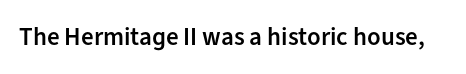
Q: Is the text bold? A: Semi-bold.
Q: Is the text italic (slanted)? A: No, it is upright.
Q: Is the text underlined? A: No.
Q: Is the spacing between letters normal or unusually wide? A: Normal.
